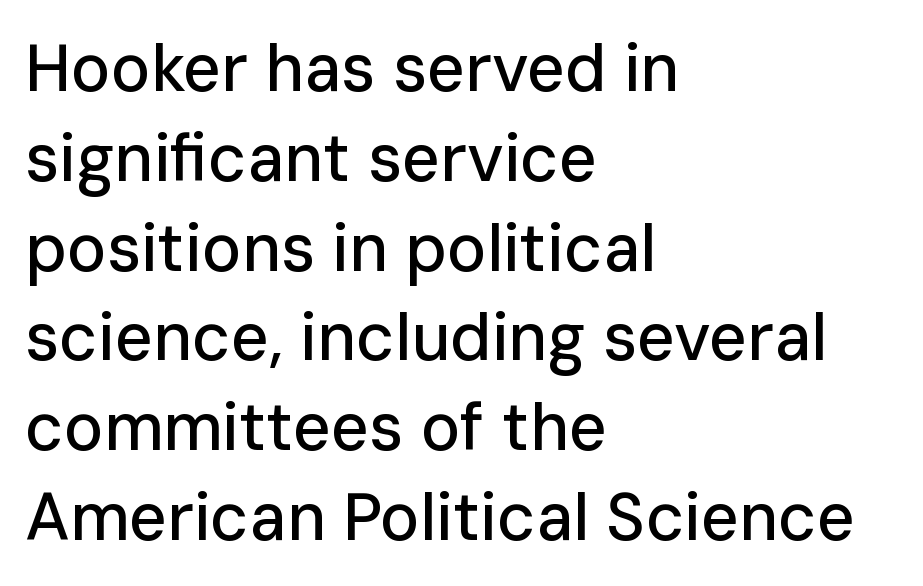
{"serif": "no", "italic": "no", "width": "normal", "stroke_contrast": "low", "x_height": "medium", "monospaced": "no", "underline": "no", "align": "left", "line_spacing": "normal", "line_spacing_ratio": 1.36, "letter_spacing": "normal", "letter_spacing_em": 0.0, "glyph_px": 66}
